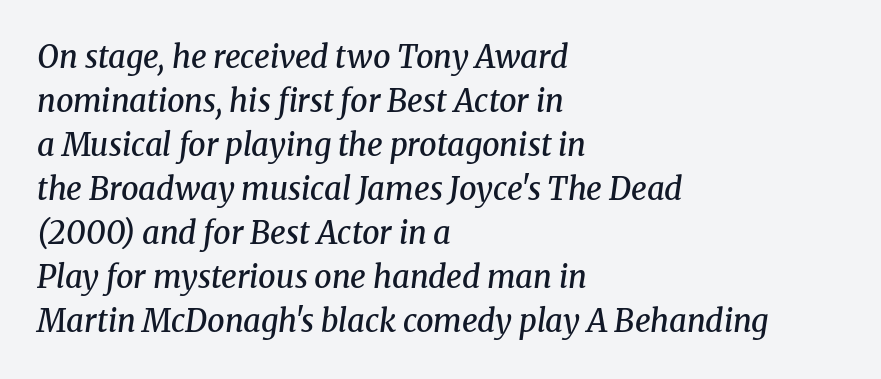
The image shows 31 px semibold serif type, italic (leaning right); set left-aligned, normal line spacing (1.42x), normal letter spacing, not underlined; medium stroke contrast and a medium x-height.
